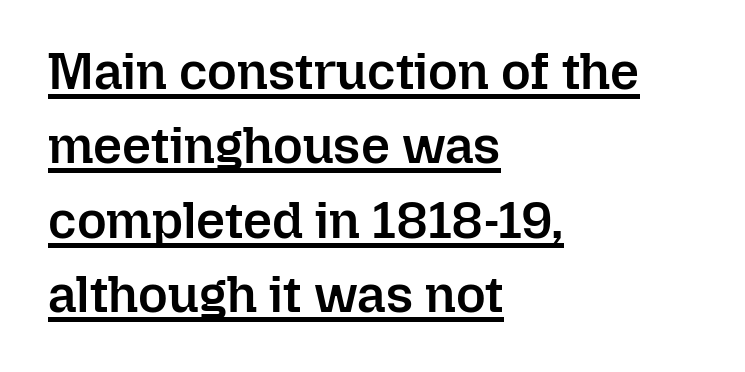
Q: Is the text bold? A: Semi-bold.
Q: Is the text italic (slanted)? A: No, it is upright.
Q: Is the text underlined? A: Yes.
Q: How is the paragraph aligned? A: Left-aligned.
Q: Is the spacing between letters normal or unusually wide? A: Normal.
Q: Is the spacing between lines tight, normal or loose? A: Normal.
Q: Width (condensed, normal, or wide)? A: Normal.
Q: Stroke contrast? A: Low.
Q: x-height? A: Medium.
Q: Monospaced? A: No.
